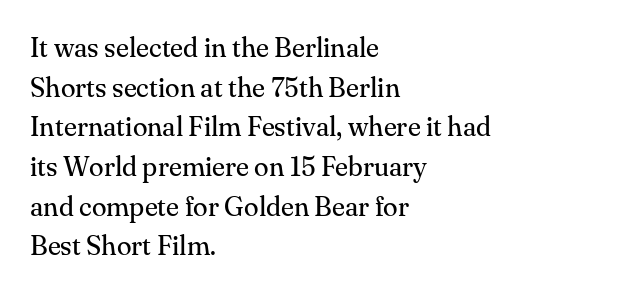
Notice how descenders clear the ascenders below comfortably — that's standard leading. Inter-character spacing is left at the font's built-in metrics. Bare-footed words on every line. The strokes are not fattened; the text isn't bold. A student would call this left alignment; a typographer would say flush left, rag right.
